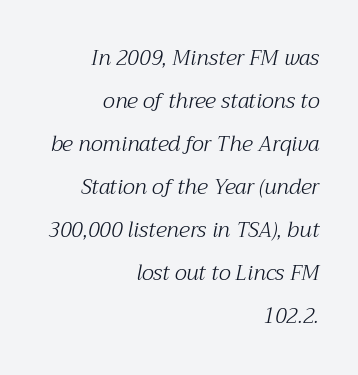
Q: Is the text bold? A: No.
Q: Is the text italic (slanted)? A: Yes, it leans right by about 12 degrees.
Q: Is the text underlined? A: No.
Q: How is the paragraph aligned? A: Right-aligned.
Q: Is the spacing between letters normal or unusually wide? A: Normal.
Q: Is the spacing between lines tight, normal or loose? A: Loose.
